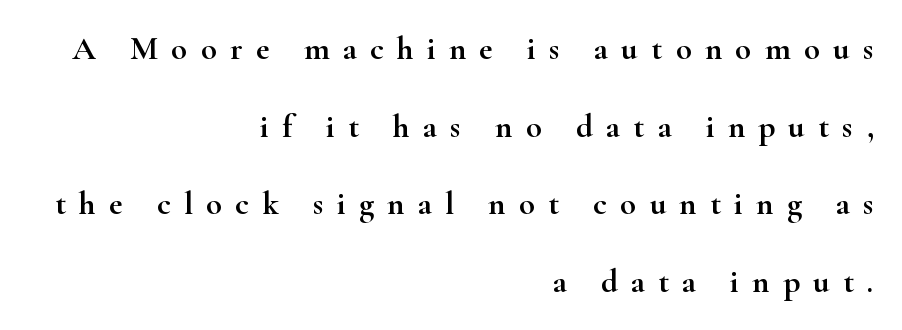
The image shows 33 px wide serif type, upright; set right-aligned, loose line spacing (2.35x), unusually wide letter spacing (+0.4 em), not underlined; high stroke contrast and a small x-height.
